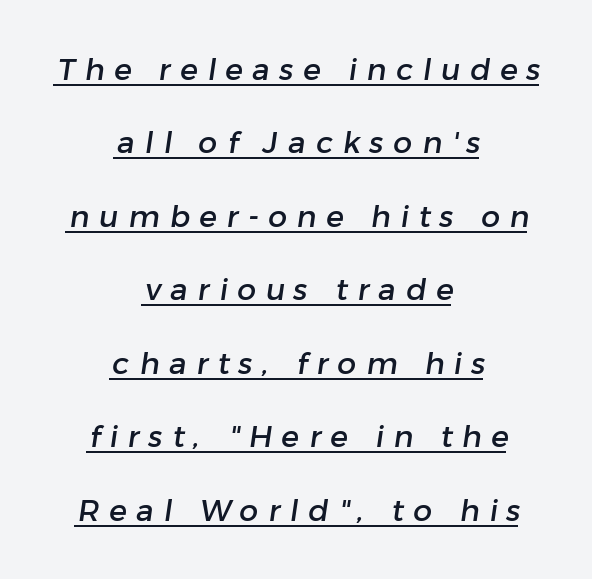
Characters follow at a spacing far wider than the type designer built in. The setting favours the middle, as headings and verse often do. One glance says open: line gaps are wider than usual. Examine the stroke ends and you'll find no serifs.
